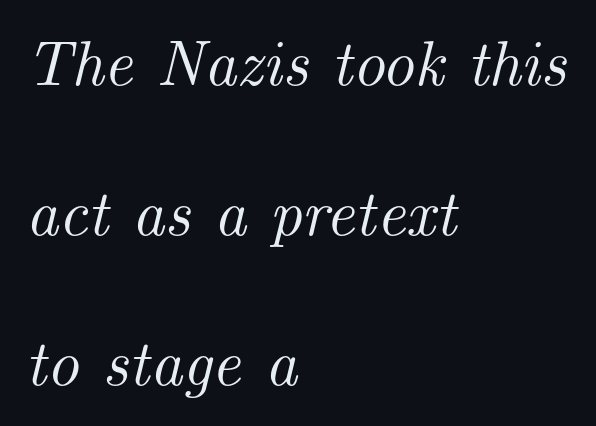
The line-height multiplier appears high, well above default. The face used here is seriffed, in the tradition of book romans. Compared with ordinary roman type, these characters are visibly tilted. Nothing unusual about the tracking: characters are spaced as the font intends. The face used here is proportionally spaced, like ordinary book or web type. Visually the block forms a straight wall on the left and a jagged coastline on the right.
